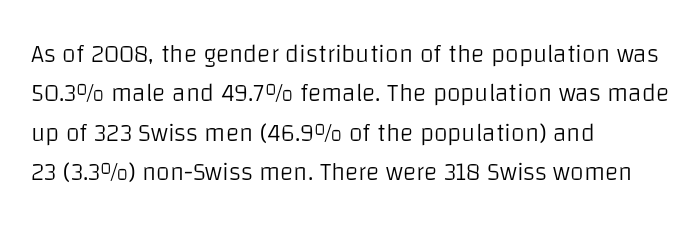
{"italic": "no", "bold": "no", "underline": "no", "align": "left", "line_spacing": "normal", "line_spacing_ratio": 1.58, "letter_spacing": "normal", "letter_spacing_em": 0.0, "glyph_px": 25}
